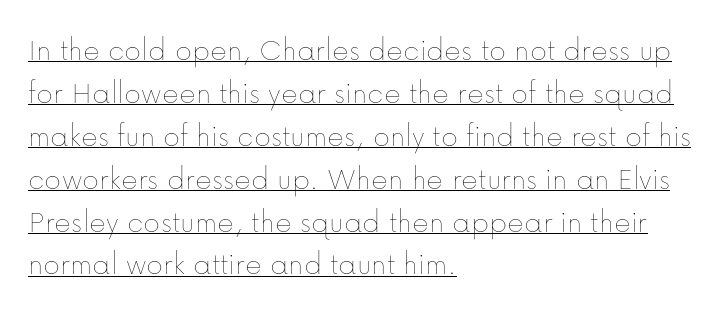
{"italic": "no", "bold": "no", "weight": "thin", "width": "normal", "stroke_contrast": "low", "x_height": "medium", "monospaced": "no", "underline": "yes", "align": "left", "line_spacing": "normal", "line_spacing_ratio": 1.34, "letter_spacing": "normal", "letter_spacing_em": 0.0, "glyph_px": 32}
